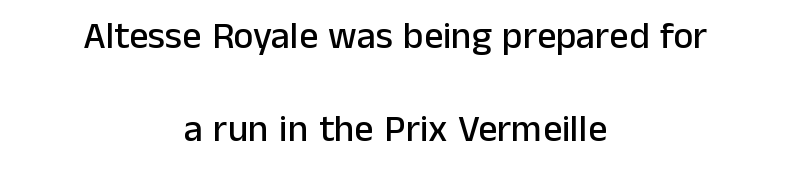
Q: Is the text italic (slanted)? A: No, it is upright.
Q: Is the typeface a serif or a sans-serif typeface? A: Sans-serif.
Q: Is the text underlined? A: No.
Q: How is the paragraph aligned? A: Centered.
Q: Is the spacing between letters normal or unusually wide? A: Normal.
Q: Is the spacing between lines tight, normal or loose? A: Loose.
Q: Width (condensed, normal, or wide)? A: Normal.
Q: Stroke contrast? A: Low.
Q: x-height? A: Medium.
Q: Monospaced? A: No.
